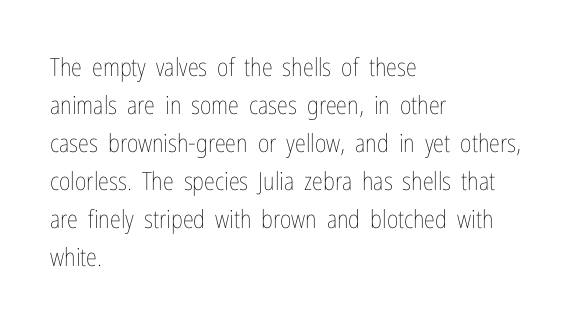
The image shows 25 px text type, upright; set left-aligned, normal line spacing (1.52x), normal letter spacing, not underlined.
